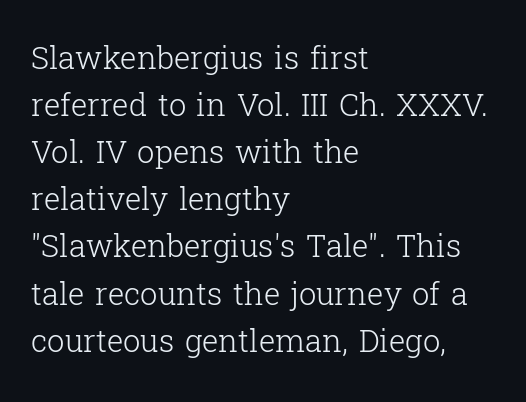
Q: Is the text bold? A: No.
Q: Is the text italic (slanted)? A: No, it is upright.
Q: Is the typeface a serif or a sans-serif typeface? A: Serif.
Q: Is the text underlined? A: No.
Q: How is the paragraph aligned? A: Left-aligned.
Q: Is the spacing between letters normal or unusually wide? A: Normal.
Q: Is the spacing between lines tight, normal or loose? A: Normal.
Q: Width (condensed, normal, or wide)? A: Normal.
Q: Stroke contrast? A: Low.
Q: x-height? A: Medium.
Q: Monospaced? A: No.
